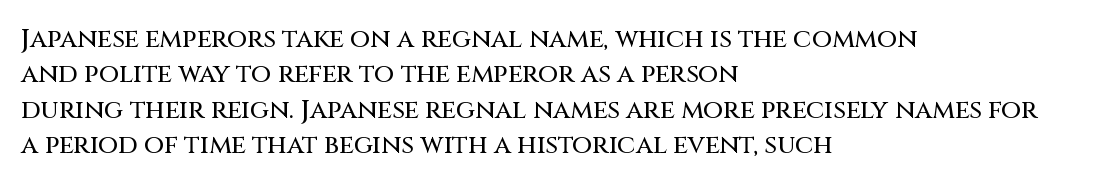
{"italic": "no", "underline": "no", "align": "left", "line_spacing": "normal", "line_spacing_ratio": 1.36, "letter_spacing": "normal", "letter_spacing_em": 0.0, "glyph_px": 26}
